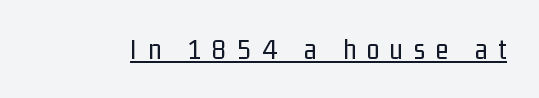
{"serif": "no", "italic": "no", "bold": "no", "weight": "regular", "width": "condensed", "stroke_contrast": "low", "x_height": "medium", "monospaced": "no", "underline": "yes", "letter_spacing": "wide", "letter_spacing_em": 0.37, "glyph_px": 29}
